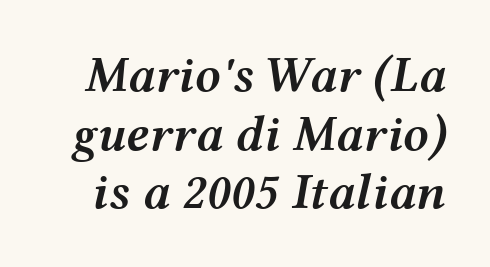
The image shows 51 px semibold, wide type, italic (leaning right); set tight line spacing (1.15x), normal letter spacing, not underlined; medium stroke contrast and a medium x-height.
